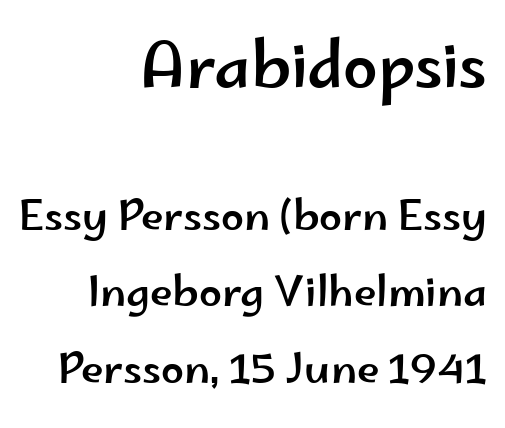
The image shows 62 px wide sans-serif type, upright; set right-aligned, line spacing 1.87x, normal letter spacing, not underlined; the first (top) block is 1.51x larger; low stroke contrast and a small x-height.
